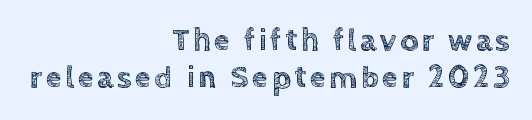
The image shows 32 px text type, upright; set right-aligned, line spacing 1.17x, not underlined; a large x-height.
